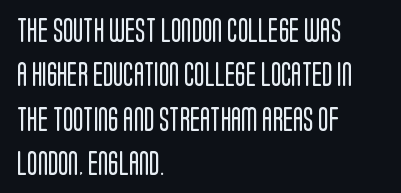
{"italic": "no", "bold": "no", "underline": "no", "align": "left", "line_spacing_ratio": 1.85, "letter_spacing": "normal", "letter_spacing_em": 0.0, "glyph_px": 24}
